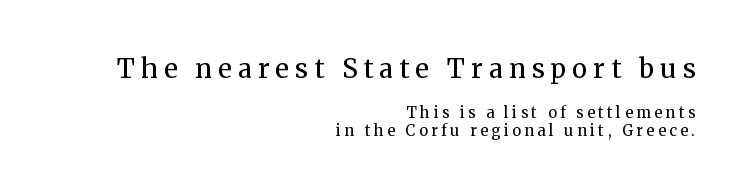
The image shows 26 px text type, upright; set right-aligned, line spacing 1.18x, unusually wide letter spacing (+0.24 em), not underlined; the first (top) block is 1.73x larger.
